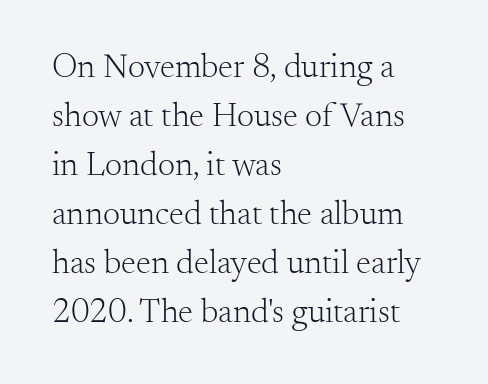
The image shows 34 px light serif type, upright; set left-aligned, normal line spacing (1.44x), normal letter spacing, not underlined; medium stroke contrast and a small x-height.
